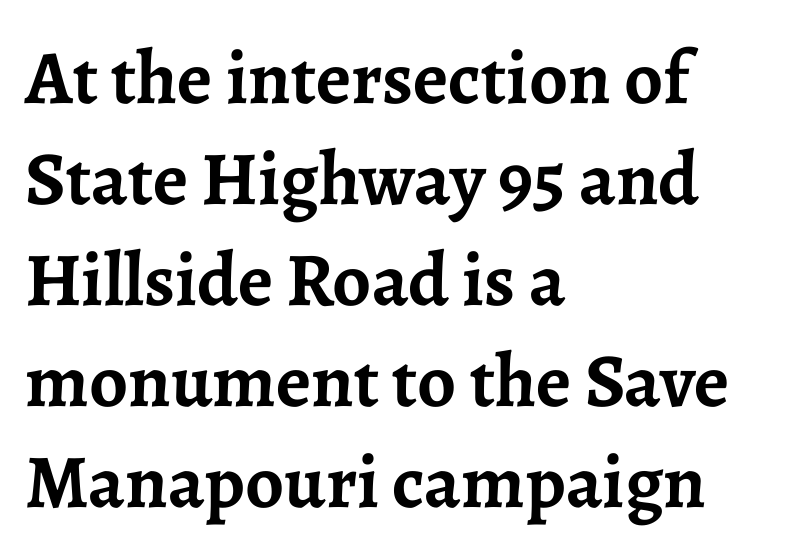
Q: Is the text bold? A: Yes.
Q: Is the text italic (slanted)? A: No, it is upright.
Q: Is the typeface a serif or a sans-serif typeface? A: Serif.
Q: Is the text underlined? A: No.
Q: How is the paragraph aligned? A: Left-aligned.
Q: Is the spacing between letters normal or unusually wide? A: Normal.
Q: Is the spacing between lines tight, normal or loose? A: Normal.
Q: Width (condensed, normal, or wide)? A: Normal.
Q: Stroke contrast? A: Low.
Q: x-height? A: Medium.
Q: Monospaced? A: No.
